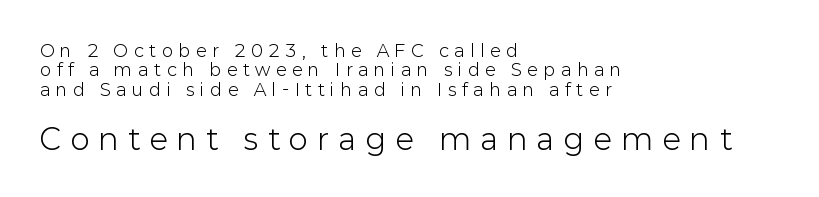
Q: Is the text bold? A: No.
Q: Is the text italic (slanted)? A: No, it is upright.
Q: Is the typeface a serif or a sans-serif typeface? A: Sans-serif.
Q: Is the text underlined? A: No.
Q: How is the paragraph aligned? A: Left-aligned.
Q: Is the spacing between letters normal or unusually wide? A: Unusually wide.
Q: Is the spacing between lines tight, normal or loose? A: Tight.
Q: Which block of text is set in a larger size, the first (top) or the second (bottom)? A: The second (bottom) one.
Q: Width (condensed, normal, or wide)? A: Normal.
Q: Stroke contrast? A: Low.
Q: x-height? A: Medium.
Q: Monospaced? A: No.
